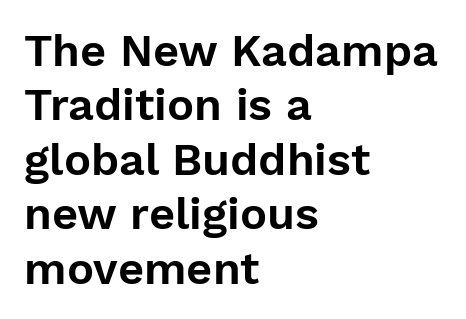
The image shows 45 px sans-serif type, upright; set left-aligned, line spacing 1.21x, normal letter spacing, not underlined; low stroke contrast and a medium x-height.
